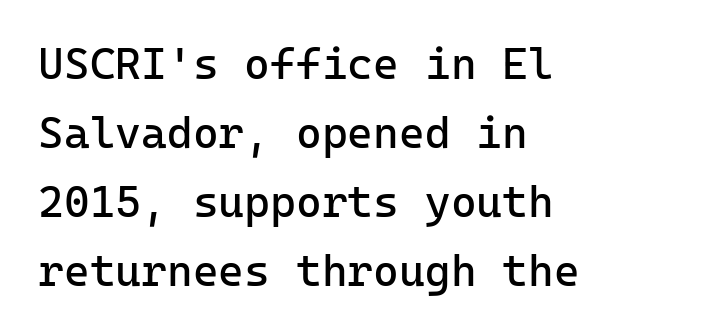
{"serif": "no", "italic": "no", "bold": "no", "weight": "regular", "width": "normal", "stroke_contrast": "low", "x_height": "medium", "monospaced": "yes", "underline": "no", "align": "left", "line_spacing": "normal", "line_spacing_ratio": 1.57, "letter_spacing": "normal", "letter_spacing_em": 0.0, "glyph_px": 44}
